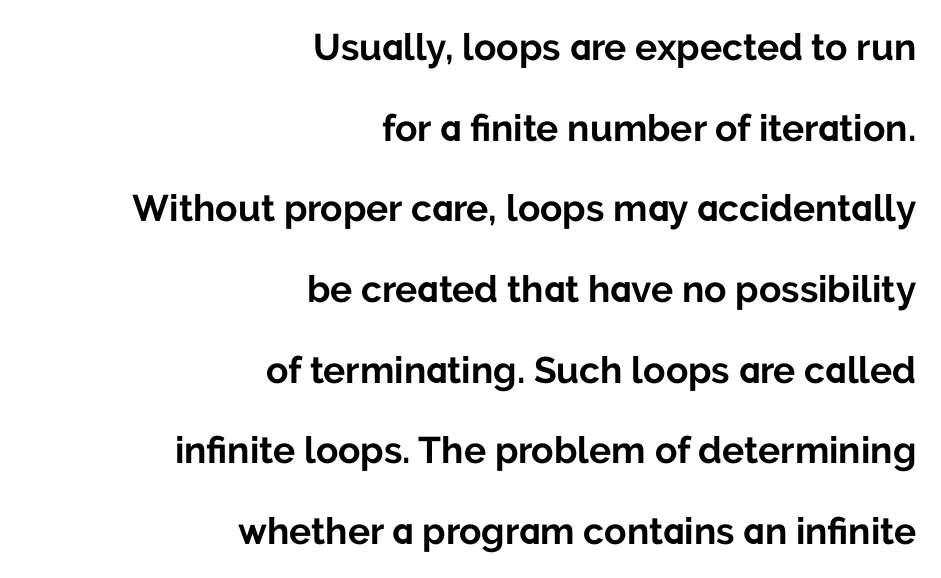
The text was rendered using a sans face with plain stroke endings. Stroke thickness is high; the sample reads as a true bold. Compared with typical body copy, the letter spacing here is the same. The block of text is sparse from top to bottom, with ample space between rows.
